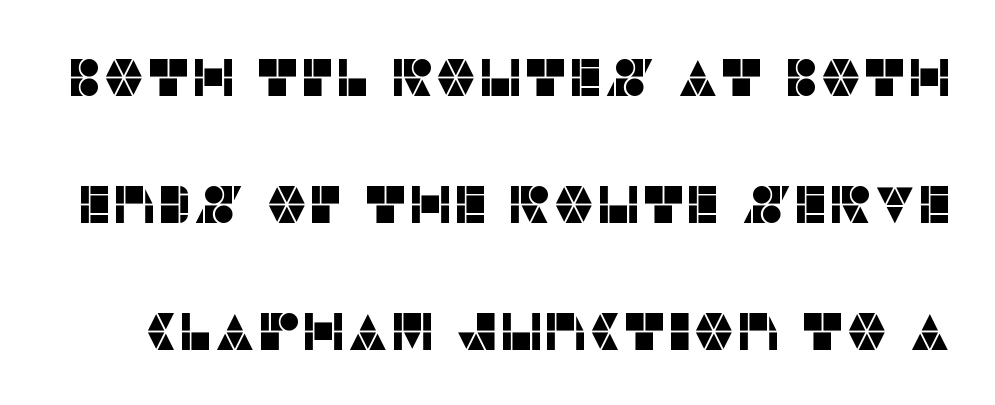
Q: Is the text italic (slanted)? A: No, it is upright.
Q: Is the typeface a serif or a sans-serif typeface? A: Sans-serif.
Q: Is the text underlined? A: No.
Q: Is the spacing between letters normal or unusually wide? A: Normal.
Q: Is the spacing between lines tight, normal or loose? A: Loose.
Q: Width (condensed, normal, or wide)? A: Normal.
Q: Stroke contrast? A: Low.
Q: x-height? A: Large.
Q: Monospaced? A: No.
